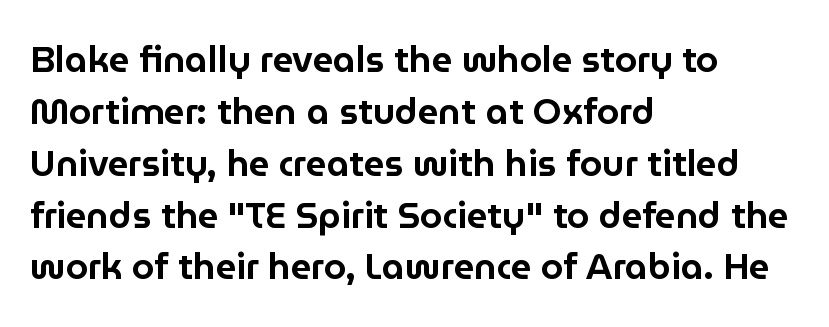
Line starts are locked; line ends wander. This is roman type, the default non-slanted kind. A typesetter would call this proportional, since set widths differ per character. The gaps between neighbouring characters are ordinary and unremarkable.
